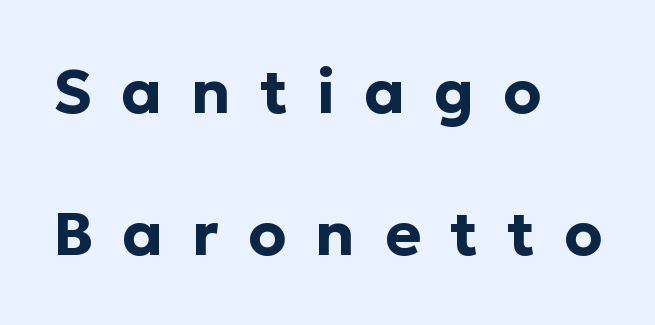
Q: Is the text bold? A: Yes.
Q: Is the text italic (slanted)? A: No, it is upright.
Q: Is the typeface a serif or a sans-serif typeface? A: Sans-serif.
Q: Is the text underlined? A: No.
Q: How is the paragraph aligned? A: Left-aligned.
Q: Is the spacing between letters normal or unusually wide? A: Unusually wide.
Q: Is the spacing between lines tight, normal or loose? A: Loose.
Q: Width (condensed, normal, or wide)? A: Normal.
Q: Stroke contrast? A: Low.
Q: x-height? A: Medium.
Q: Monospaced? A: No.
